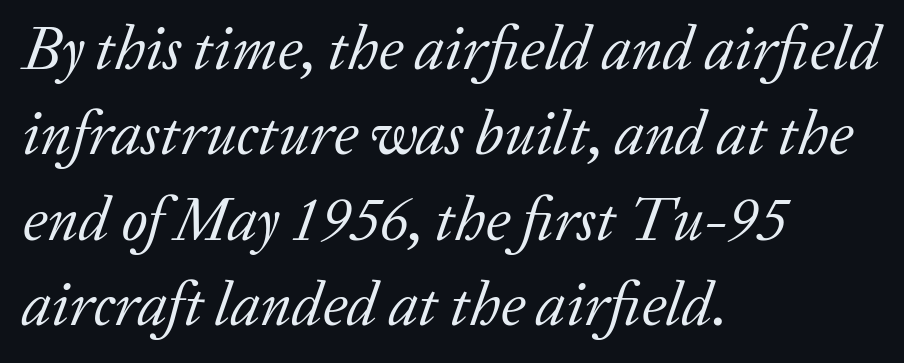
Unmarked baselines from the first word to the last. The font is comparable to plain body text, perhaps lighter. Glyph-to-glyph distance matches everyday printed text. These lines are rendered in a variable-pitch font.
